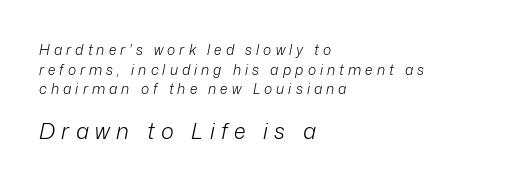
{"italic": "yes", "lean": "right", "slant_degrees": 12, "bold": "no", "underline": "no", "align": "left", "line_spacing": "normal", "line_spacing_ratio": 1.4, "letter_spacing": "wide", "letter_spacing_em": 0.29, "larger_block": "second", "size_ratio": 1.57, "glyph_px": 22}
